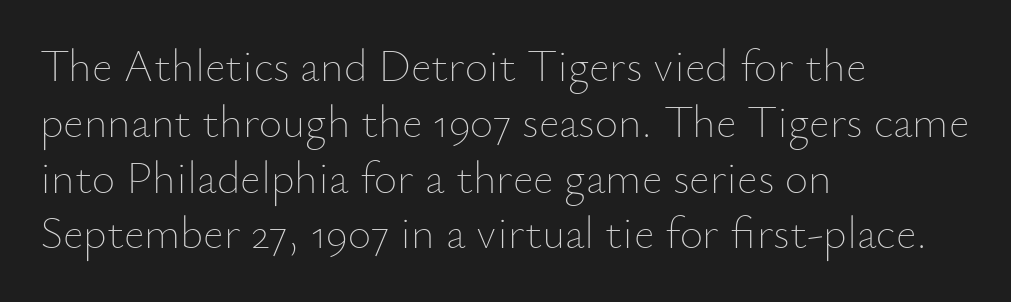
Q: Is the text bold? A: No.
Q: Is the text italic (slanted)? A: No, it is upright.
Q: Is the text underlined? A: No.
Q: How is the paragraph aligned? A: Left-aligned.
Q: Is the spacing between letters normal or unusually wide? A: Normal.
Q: Width (condensed, normal, or wide)? A: Normal.
Q: Stroke contrast? A: Low.
Q: x-height? A: Small.
Q: Monospaced? A: No.
